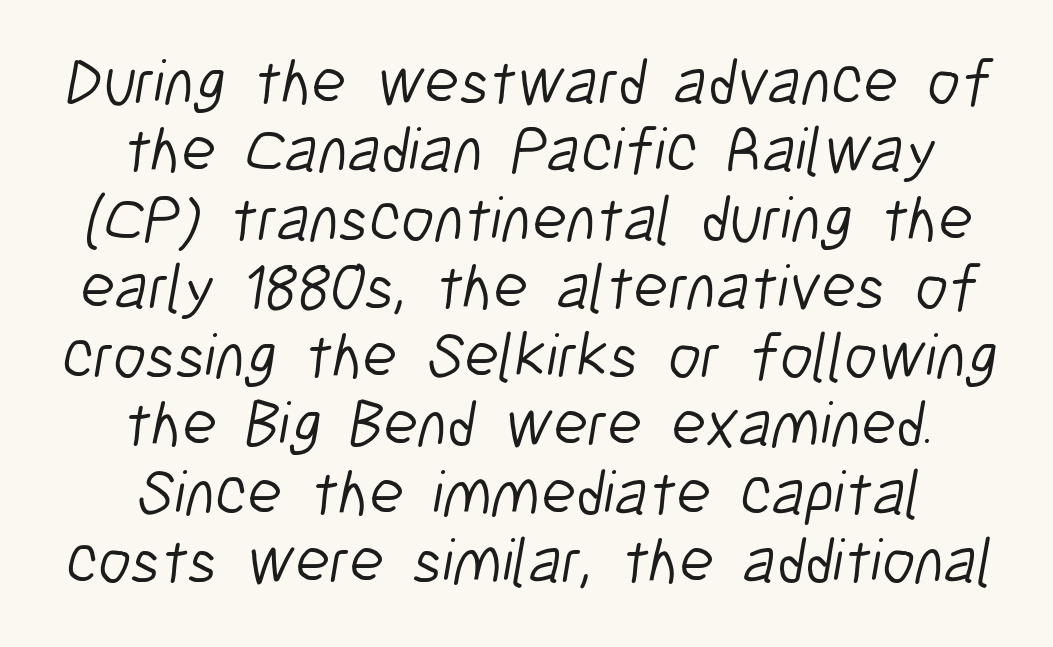
Q: Is the text bold? A: No.
Q: Is the typeface a serif or a sans-serif typeface? A: Sans-serif.
Q: Is the text underlined? A: No.
Q: Is the spacing between letters normal or unusually wide? A: Normal.
Q: Is the spacing between lines tight, normal or loose? A: Tight.
Q: Width (condensed, normal, or wide)? A: Condensed.
Q: Stroke contrast? A: Low.
Q: x-height? A: Medium.
Q: Monospaced? A: No.
